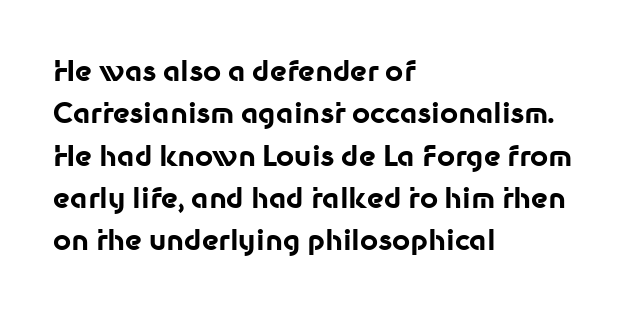
{"serif": "no", "italic": "no", "bold": "yes", "weight": "bold", "width": "normal", "stroke_contrast": "low", "x_height": "medium", "monospaced": "no", "underline": "no", "align": "left", "line_spacing": "normal", "line_spacing_ratio": 1.51, "letter_spacing": "normal", "letter_spacing_em": 0.0, "glyph_px": 28}
